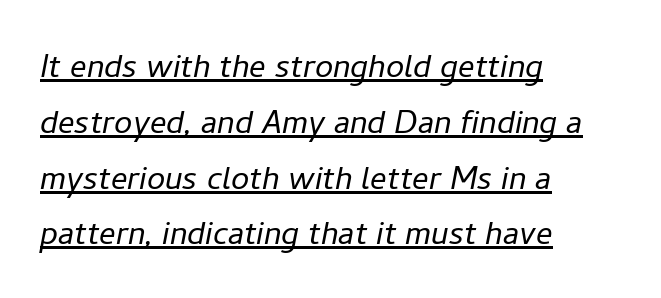
The image shows 41 px light type, italic (leaning right); set left-aligned, normal line spacing (1.36x), normal letter spacing, underlined; low stroke contrast and a medium x-height.
